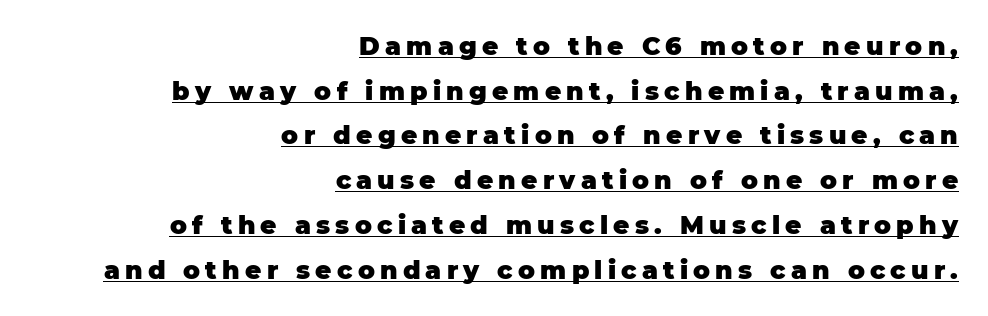
Q: Is the text bold? A: Yes.
Q: Is the text italic (slanted)? A: No, it is upright.
Q: Is the text underlined? A: Yes.
Q: How is the paragraph aligned? A: Right-aligned.
Q: Is the spacing between letters normal or unusually wide? A: Unusually wide.
